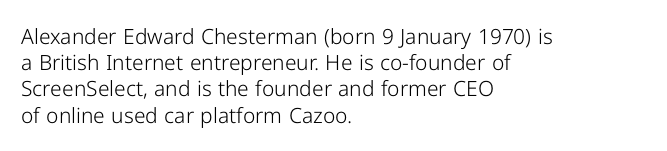
Does extra space separate the letters? No, they use regular spacing. Layout note: lines flush left. The area under the type is left untouched. This reads as an unemphasized weight, regular at the heaviest. This is roman type, the default non-slanted kind. Vertical spacing — default.
